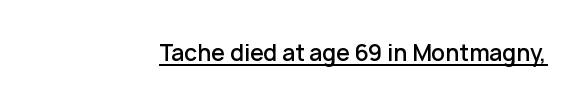
Q: Is the text bold? A: Semi-bold.
Q: Is the text italic (slanted)? A: No, it is upright.
Q: Is the text underlined? A: Yes.
Q: Is the spacing between letters normal or unusually wide? A: Normal.
